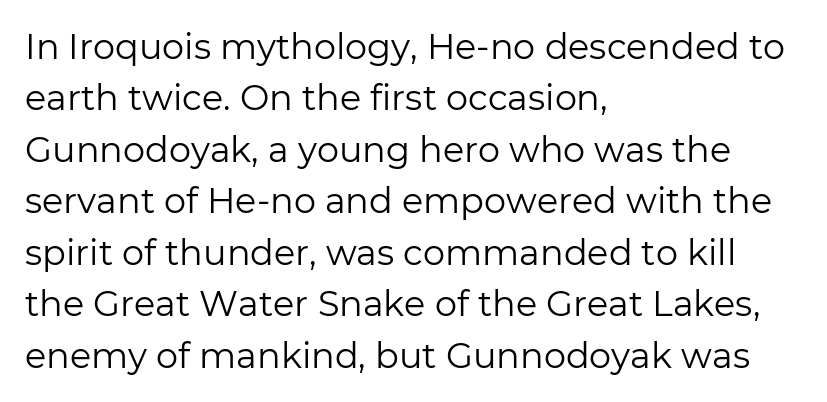
The image shows 35 px regular-weight sans-serif type, upright; set left-aligned, normal line spacing (1.47x), normal letter spacing, not underlined; low stroke contrast and a medium x-height.
